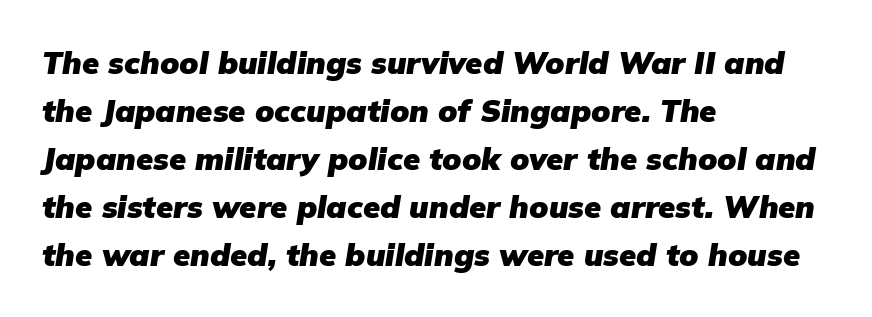
The image shows 31 px heavy type, italic (leaning right); set left-aligned, normal line spacing (1.55x), normal letter spacing, not underlined; low stroke contrast and a medium x-height.
